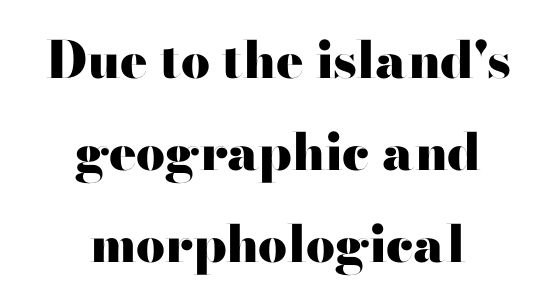
This sample has the flowing, uneven cadence of proportional lettering. The area under the type is left untouched. Horizontal alignment here is central, giving a formal, balanced look. This is roman type, the default non-slanted kind. This rendering leaves character spacing at its baseline value.
